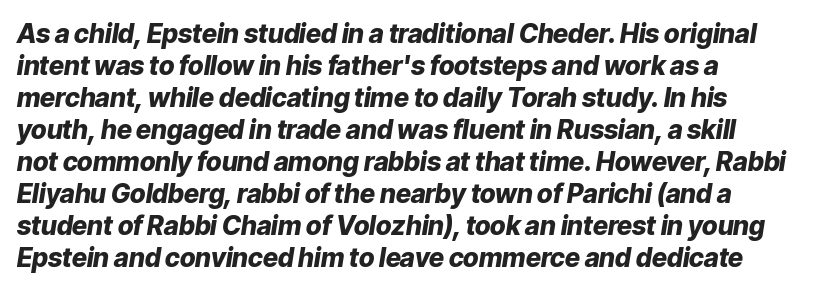
Q: Is the text bold? A: Yes.
Q: Is the text italic (slanted)? A: Yes, it leans right by about 9 degrees.
Q: Is the text underlined? A: No.
Q: How is the paragraph aligned? A: Left-aligned.
Q: Is the spacing between letters normal or unusually wide? A: Normal.
